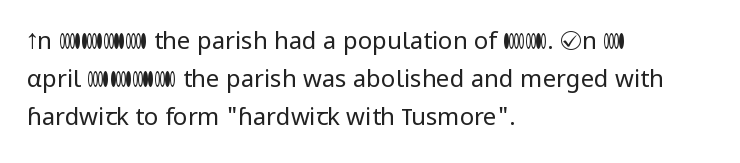
Q: Is the text bold? A: No.
Q: Is the text italic (slanted)? A: No, it is upright.
Q: Is the text underlined? A: No.
Q: How is the paragraph aligned? A: Left-aligned.
Q: Is the spacing between letters normal or unusually wide? A: Normal.
Q: Is the spacing between lines tight, normal or loose? A: Normal.
